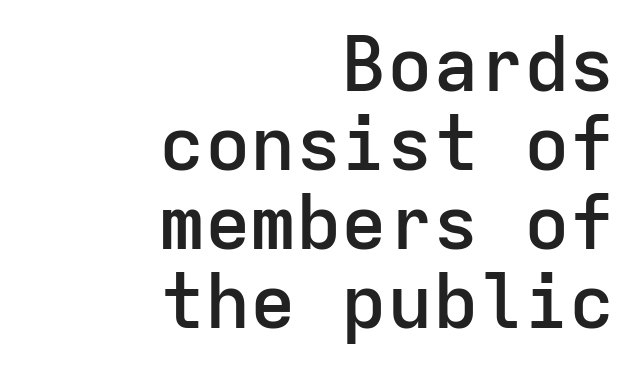
Q: Is the text bold? A: Semi-bold.
Q: Is the text italic (slanted)? A: No, it is upright.
Q: Is the typeface a serif or a sans-serif typeface? A: Sans-serif.
Q: Is the text underlined? A: No.
Q: How is the paragraph aligned? A: Right-aligned.
Q: Is the spacing between letters normal or unusually wide? A: Normal.
Q: Is the spacing between lines tight, normal or loose? A: Tight.
Q: Width (condensed, normal, or wide)? A: Normal.
Q: Stroke contrast? A: Low.
Q: x-height? A: Medium.
Q: Monospaced? A: Yes.
